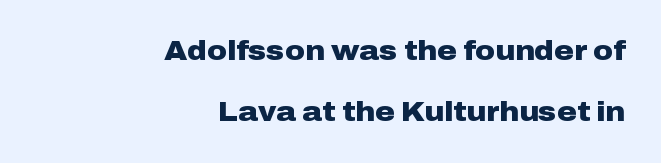
{"italic": "no", "bold": "yes", "underline": "no", "align": "right", "line_spacing": "loose", "line_spacing_ratio": 2.25, "letter_spacing": "normal", "letter_spacing_em": 0.0, "glyph_px": 27}
